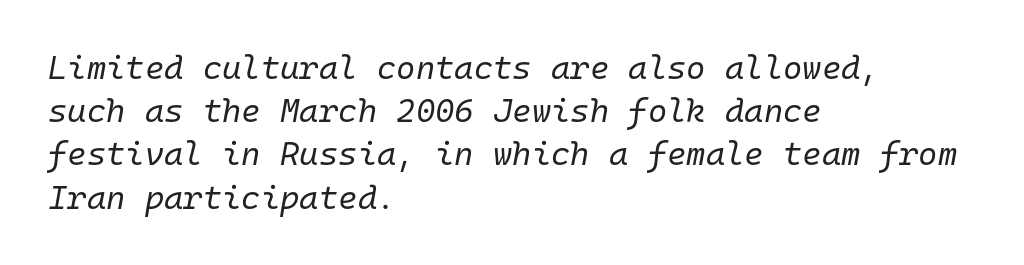
Look at the tracking — it's just the regular setting, nothing added. Italic? Definitely — the glyphs are oblique. The face used here is monospaced, like something from a code editor. Words float on clear page, feet unadorned. Quick note: interline space is typical. The rag falls on the right side of this text block.
